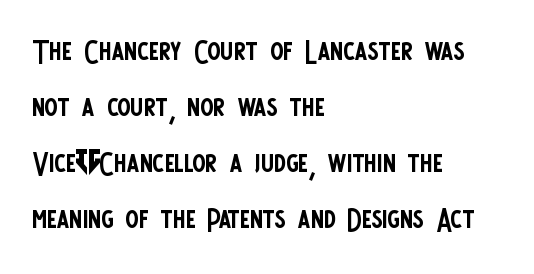
The image shows 40 px regular-weight, condensed sans-serif type, upright; set left-aligned, normal line spacing (1.4x), normal letter spacing, not underlined; low stroke contrast and a large x-height.
